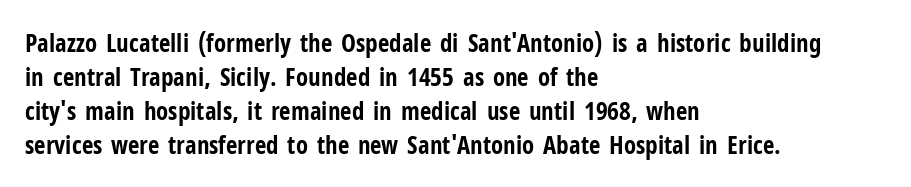
Just letters on the line, the space beneath them empty. No italicization has been applied; the sample stays upright. The rows are spaced the way most documents space them. The glyphs have the mass of a bold cut. Look at the tracking — it's just the regular setting, nothing added. Each line starts at the same left margin while the right side varies.
